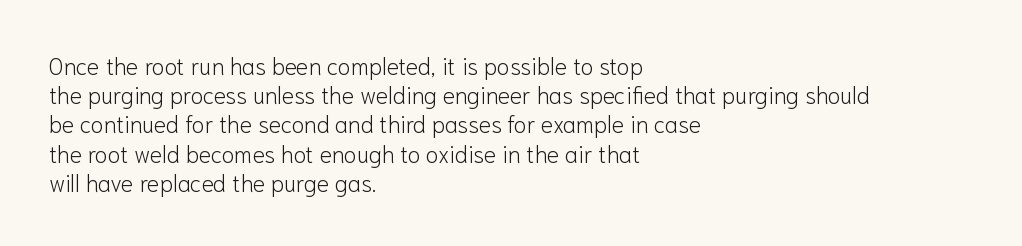
{"italic": "no", "bold": "no", "underline": "no", "align": "left", "line_spacing": "normal", "line_spacing_ratio": 1.27, "letter_spacing": "normal", "letter_spacing_em": 0.0, "glyph_px": 23}
